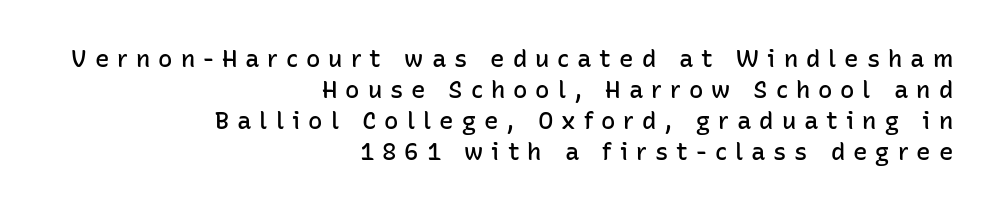
No word sits above an underline. Tall strokes in this sample are plumb rather than angled. Summary of weight: moderately heavy, a semibold. Someone cranked the tracking dial way up on this one. This block has exactly the height ordinary leading produces. This sample is right-justified, so line beginnings fall wherever the words allow.
